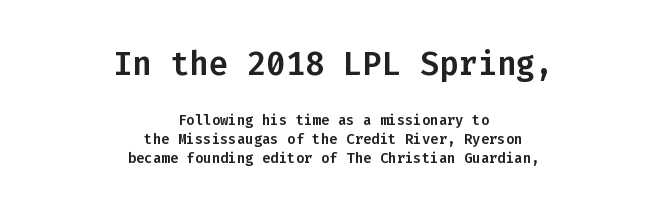
Q: Is the text italic (slanted)? A: No, it is upright.
Q: Is the typeface a serif or a sans-serif typeface? A: Sans-serif.
Q: Is the text underlined? A: No.
Q: How is the paragraph aligned? A: Centered.
Q: Is the spacing between letters normal or unusually wide? A: Normal.
Q: Is the spacing between lines tight, normal or loose? A: Normal.
Q: Which block of text is set in a larger size, the first (top) or the second (bottom)? A: The first (top) one.
Q: Width (condensed, normal, or wide)? A: Normal.
Q: Stroke contrast? A: Low.
Q: x-height? A: Medium.
Q: Monospaced? A: Yes.
